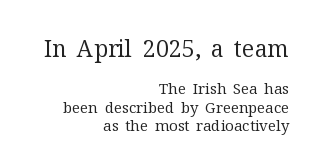
Q: Is the text bold? A: No.
Q: Is the text italic (slanted)? A: No, it is upright.
Q: Is the text underlined? A: No.
Q: How is the paragraph aligned? A: Right-aligned.
Q: Is the spacing between letters normal or unusually wide? A: Normal.
Q: Which block of text is set in a larger size, the first (top) or the second (bottom)? A: The first (top) one.
